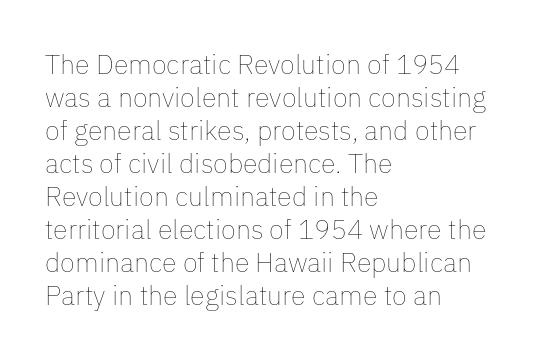
The type sits square on the baseline with zero lean. All the whitespace from short lines collects on the right. Students, note that the glyphs here touch the page at normal intervals. Weight class: somewhere from thin through regular. The foot of each line stays bare and open.
